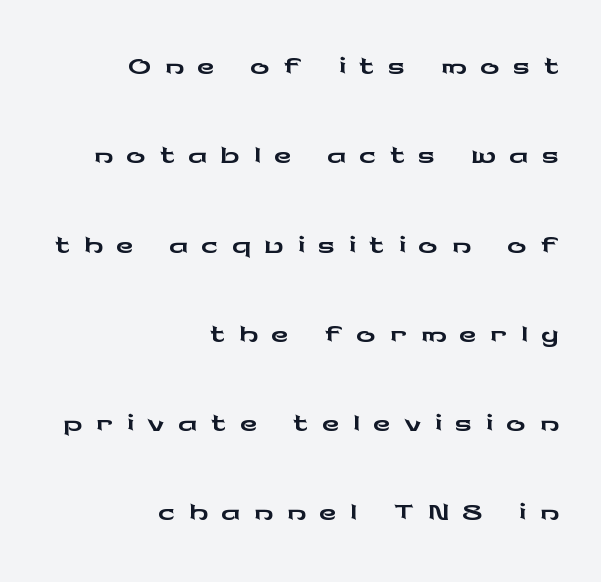
{"serif": "no", "italic": "no", "width": "wide", "stroke_contrast": "low", "x_height": "medium", "monospaced": "no", "underline": "no", "align": "right", "line_spacing_ratio": 1.86, "letter_spacing": "wide", "letter_spacing_em": 0.27, "glyph_px": 48}
